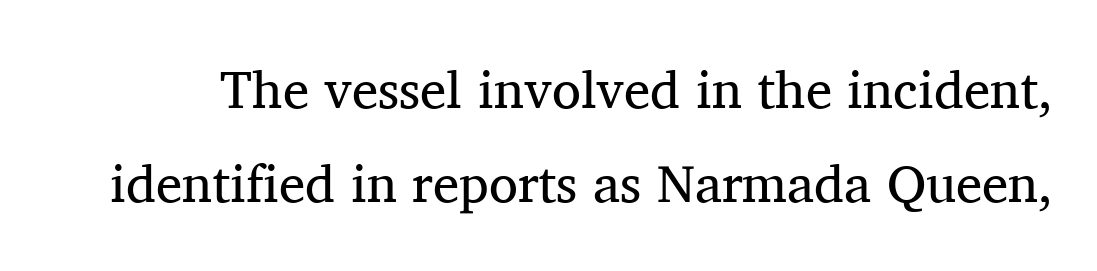
The image shows 53 px regular-weight serif type, upright; set line spacing 1.78x, normal letter spacing, not underlined; medium stroke contrast and a medium x-height.
